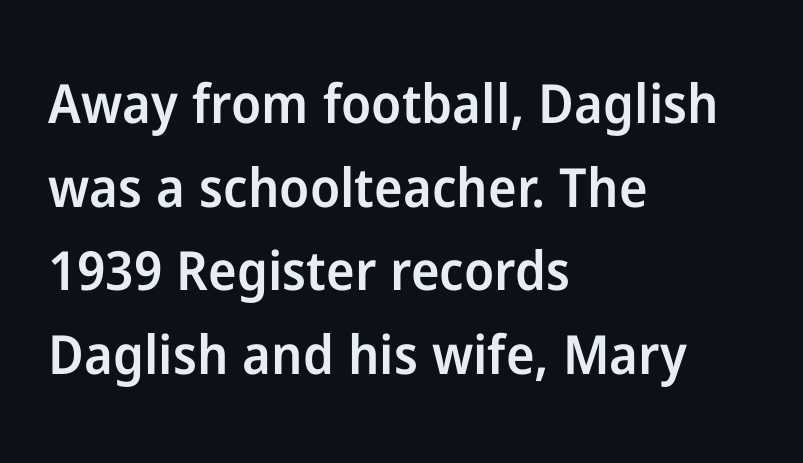
Q: Is the text bold? A: Semi-bold.
Q: Is the text italic (slanted)? A: No, it is upright.
Q: Is the typeface a serif or a sans-serif typeface? A: Sans-serif.
Q: Is the text underlined? A: No.
Q: How is the paragraph aligned? A: Left-aligned.
Q: Is the spacing between letters normal or unusually wide? A: Normal.
Q: Is the spacing between lines tight, normal or loose? A: Normal.
Q: Width (condensed, normal, or wide)? A: Normal.
Q: Stroke contrast? A: Low.
Q: x-height? A: Medium.
Q: Monospaced? A: No.
